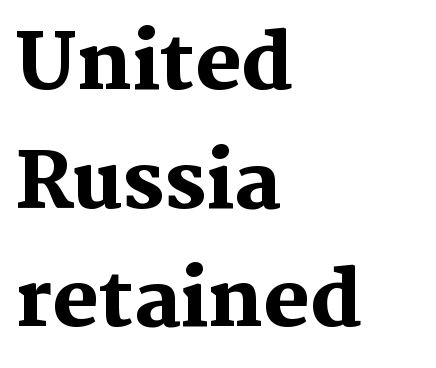
Q: Is the text bold? A: Yes.
Q: Is the text italic (slanted)? A: No, it is upright.
Q: Is the typeface a serif or a sans-serif typeface? A: Serif.
Q: Is the text underlined? A: No.
Q: How is the paragraph aligned? A: Left-aligned.
Q: Is the spacing between letters normal or unusually wide? A: Normal.
Q: Is the spacing between lines tight, normal or loose? A: Normal.
Q: Width (condensed, normal, or wide)? A: Normal.
Q: Stroke contrast? A: Medium.
Q: x-height? A: Medium.
Q: Monospaced? A: No.
